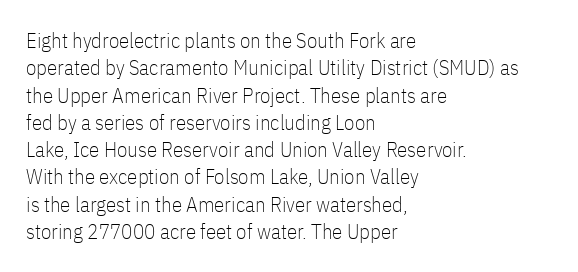
Reading down the block, your eye returns to a fixed left position each line. The weight tops out at a normal text grade. Interline gaps are of average width in this sample. The letters sit at their default tracking, neither squeezed nor spread.
